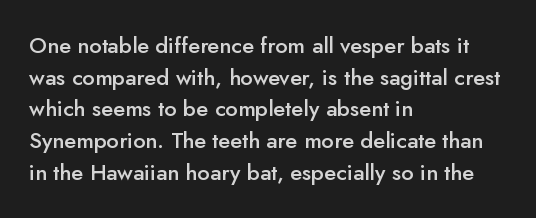
The image shows 22 px text type, upright; set left-aligned, normal line spacing (1.44x), normal letter spacing, not underlined.
